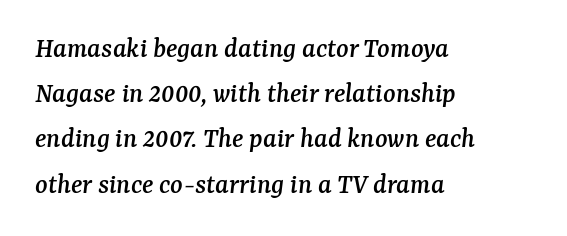
{"serif": "yes", "italic": "yes", "lean": "right", "slant_degrees": 7, "width": "normal", "stroke_contrast": "medium", "x_height": "medium", "monospaced": "no", "underline": "no", "align": "left", "line_spacing": "normal", "line_spacing_ratio": 1.56, "letter_spacing": "normal", "letter_spacing_em": 0.0, "glyph_px": 29}
